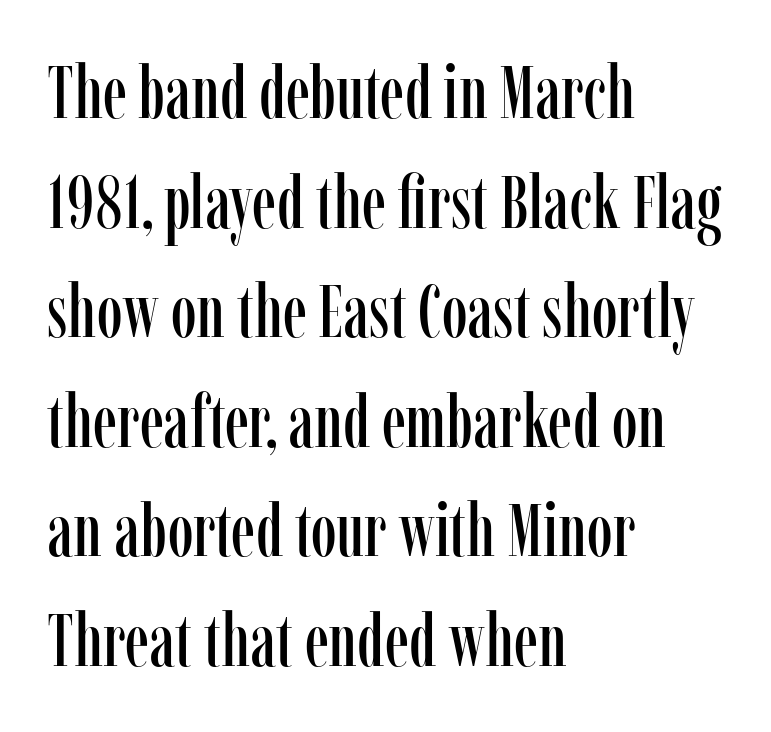
Q: Is the text italic (slanted)? A: No, it is upright.
Q: Is the typeface a serif or a sans-serif typeface? A: Serif.
Q: Is the text underlined? A: No.
Q: How is the paragraph aligned? A: Left-aligned.
Q: Is the spacing between letters normal or unusually wide? A: Normal.
Q: Is the spacing between lines tight, normal or loose? A: Normal.
Q: Width (condensed, normal, or wide)? A: Condensed.
Q: Stroke contrast? A: Low.
Q: x-height? A: Medium.
Q: Monospaced? A: No.
